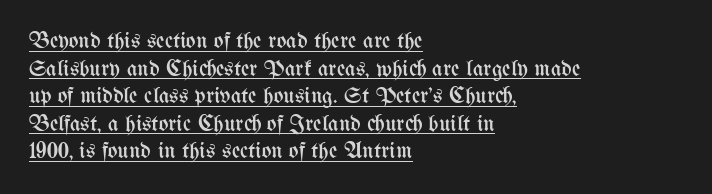
The image shows 23 px text type, upright; set left-aligned, line spacing 1.2x, normal letter spacing, underlined.
